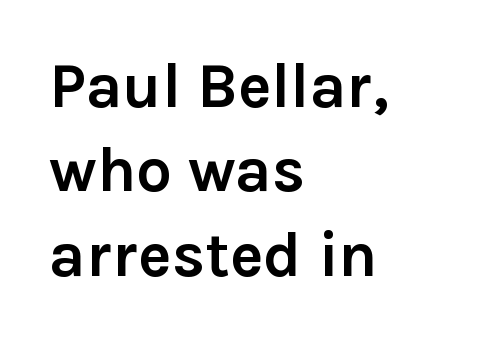
{"serif": "no", "italic": "no", "bold": "yes", "weight": "semibold", "width": "normal", "stroke_contrast": "low", "x_height": "medium", "monospaced": "no", "underline": "no", "align": "left", "line_spacing": "normal", "line_spacing_ratio": 1.34, "letter_spacing": "normal", "letter_spacing_em": 0.0, "glyph_px": 63}
